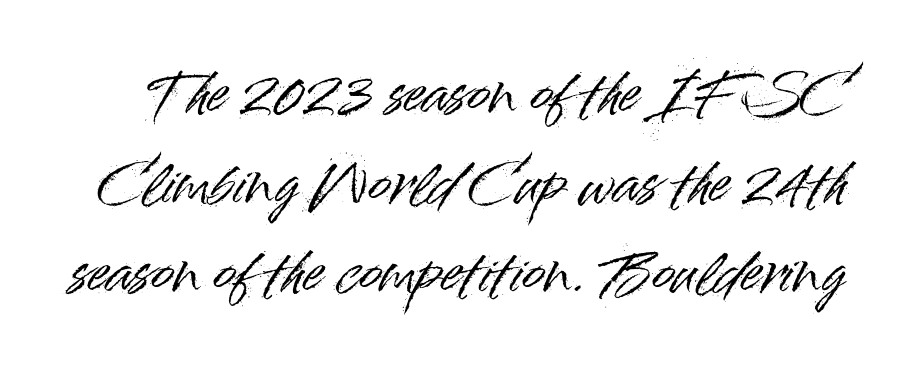
A typesetter would call this zero additional tracking. Words float on clear page, feet unadorned. Line spacing here is normal.
